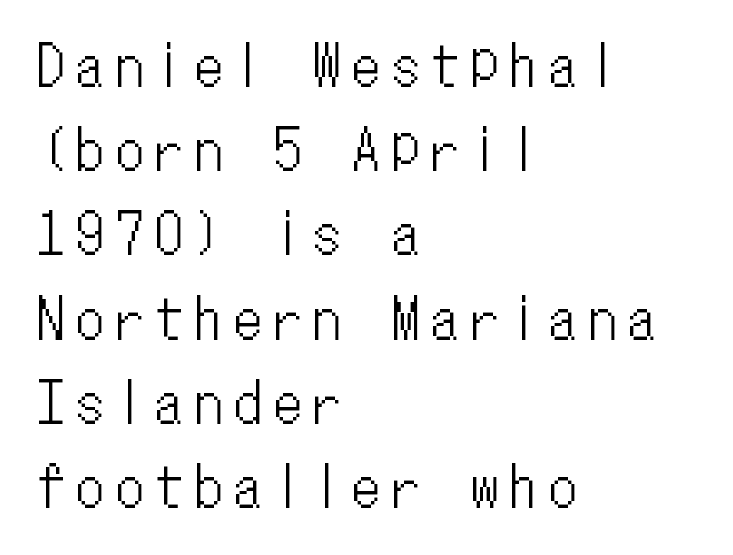
Regarding leading, the lines here are spaced in the standard way. Which margin do the lines hug? The left one — the right edge is uneven. Check the space under the baseline: it is left empty. The rendering uses typewriter-style spacing with identical character cells. The lettering stays uniformly vertical, giving the passage a roman look. Loose tracking; the words dissolve into strings of separated letters.
